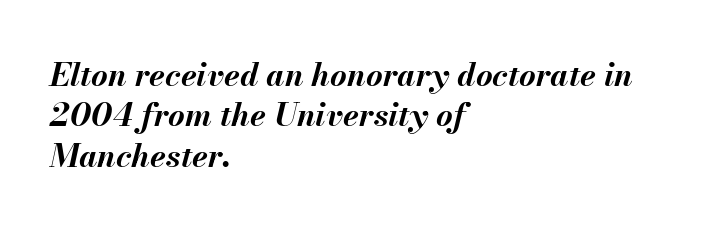
These lines are set flush left with a ragged right edge. The horizontal fit of the characters is conventional and even. Decoration check: the copy has no underline. Summary of weight: heavy, a full bold.
